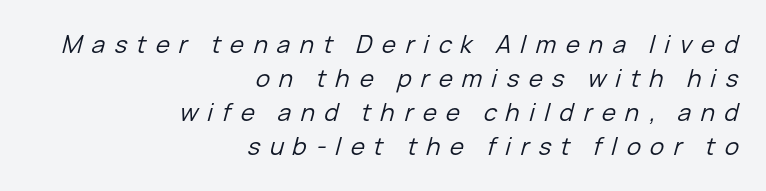
These lines sit exactly where default settings would place them. Characters are canted at an angle relative to the baseline's perpendicular. Glyph-to-glyph distance is far greater than everyday printed text. Notice how the passage keeps a crisp vertical edge on the right only.
